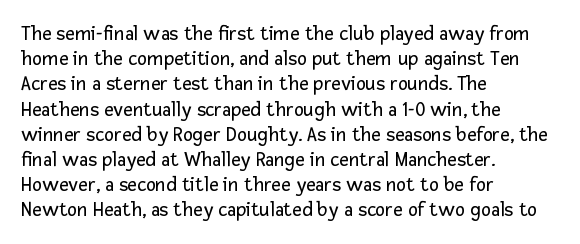
Q: Is the text bold? A: No.
Q: Is the text italic (slanted)? A: No, it is upright.
Q: Is the text underlined? A: No.
Q: How is the paragraph aligned? A: Left-aligned.
Q: Is the spacing between letters normal or unusually wide? A: Normal.
